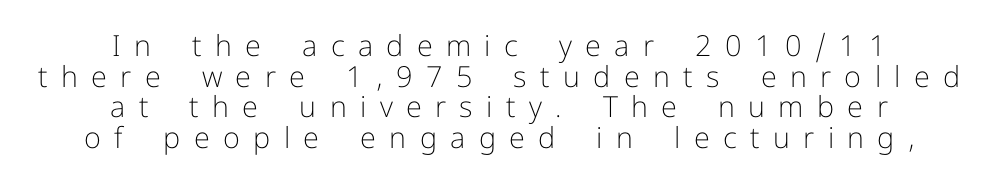
Q: Is the text bold? A: No.
Q: Is the text italic (slanted)? A: No, it is upright.
Q: Is the typeface a serif or a sans-serif typeface? A: Sans-serif.
Q: Is the text underlined? A: No.
Q: How is the paragraph aligned? A: Centered.
Q: Is the spacing between letters normal or unusually wide? A: Unusually wide.
Q: Is the spacing between lines tight, normal or loose? A: Tight.
Q: Width (condensed, normal, or wide)? A: Normal.
Q: Stroke contrast? A: Low.
Q: x-height? A: Medium.
Q: Monospaced? A: No.
